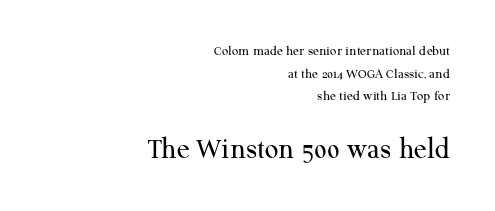
The image shows 30 px regular-weight serif type, upright; set right-aligned, normal line spacing (1.62x), normal letter spacing, not underlined; the second (bottom) block is 2.14x larger; medium stroke contrast and a medium x-height.
